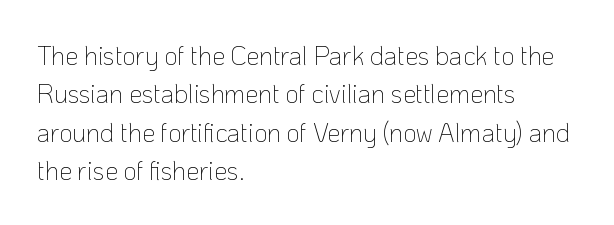
The image shows 26 px text type, upright; set left-aligned, normal line spacing (1.48x), normal letter spacing, not underlined.
